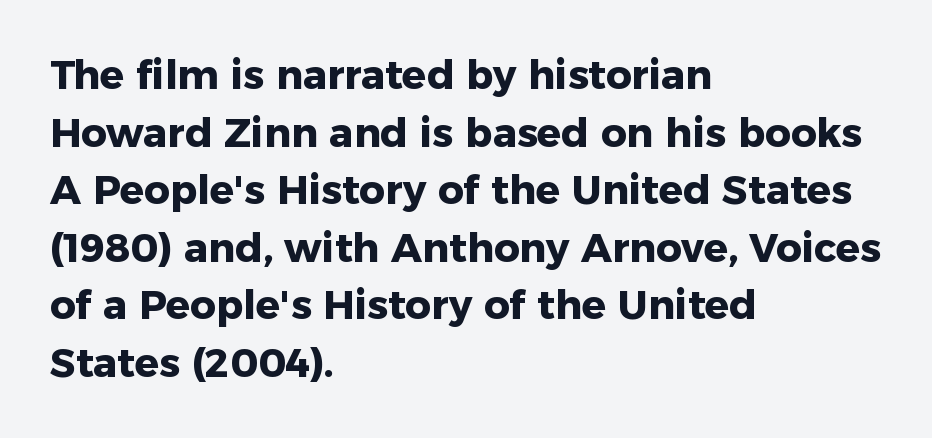
The image shows 40 px heavy sans-serif type, upright; set left-aligned, normal line spacing (1.44x), normal letter spacing, not underlined; low stroke contrast and a medium x-height.
